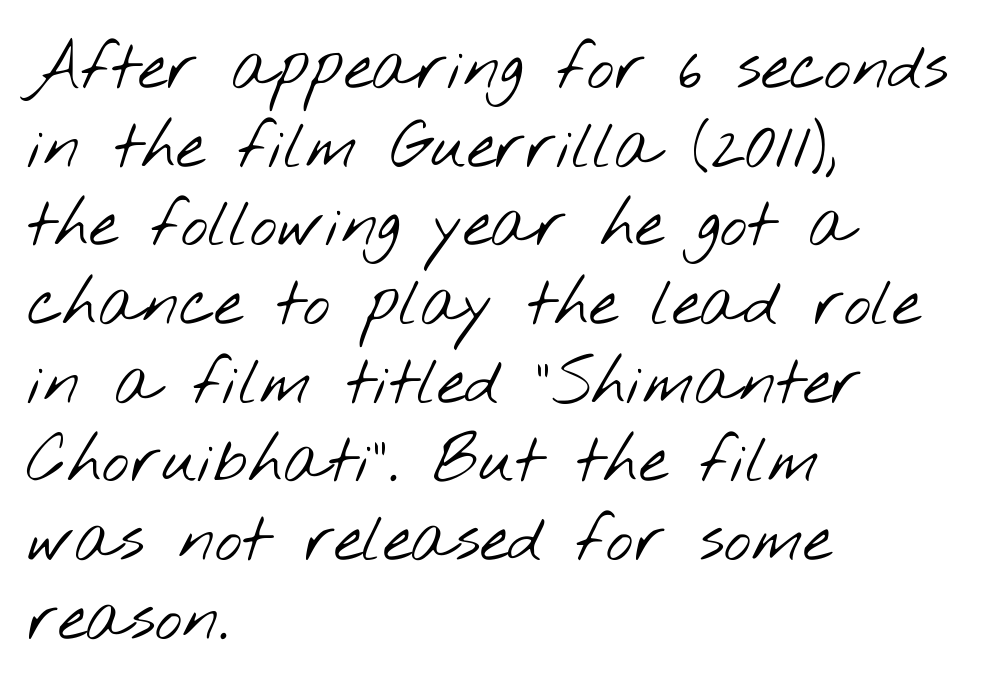
Q: Is the text bold? A: No.
Q: Is the typeface a serif or a sans-serif typeface? A: Sans-serif.
Q: Is the text underlined? A: No.
Q: How is the paragraph aligned? A: Left-aligned.
Q: Is the spacing between letters normal or unusually wide? A: Normal.
Q: Width (condensed, normal, or wide)? A: Wide.
Q: Stroke contrast? A: Low.
Q: x-height? A: Small.
Q: Monospaced? A: No.
